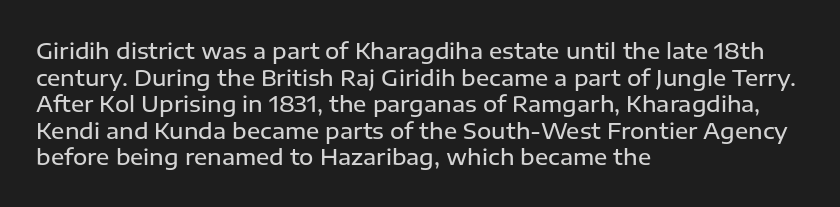
The image shows 22 px text type, upright; set left-aligned, line spacing 1.21x, normal letter spacing, not underlined.
